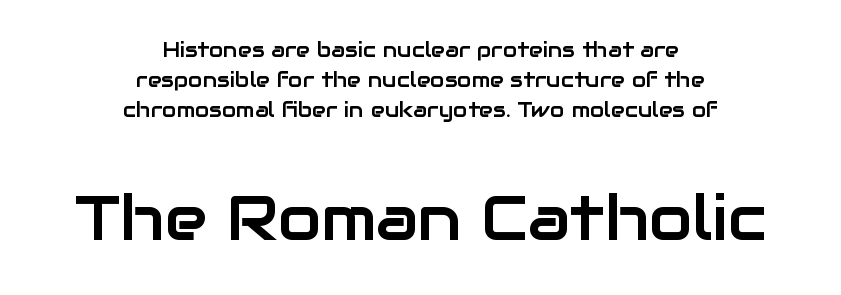
{"serif": "no", "italic": "no", "width": "normal", "stroke_contrast": "low", "x_height": "medium", "monospaced": "no", "underline": "no", "align": "center", "line_spacing": "normal", "line_spacing_ratio": 1.44, "letter_spacing": "normal", "letter_spacing_em": 0.0, "larger_block": "second", "size_ratio": 3.0, "glyph_px": 63}
